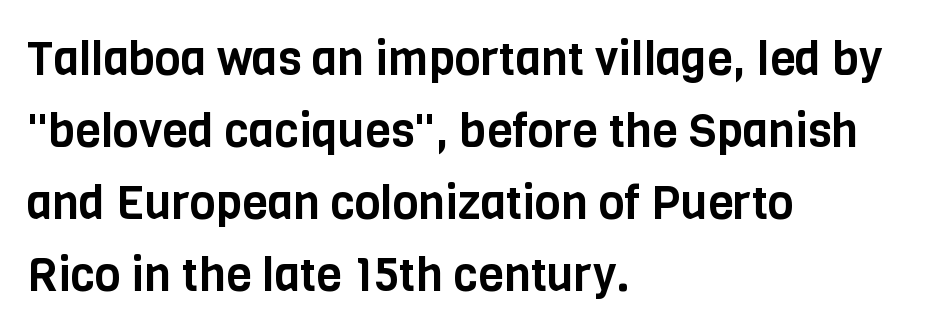
{"serif": "no", "italic": "no", "width": "condensed", "stroke_contrast": "low", "x_height": "large", "monospaced": "no", "underline": "no", "align": "left", "line_spacing": "normal", "line_spacing_ratio": 1.53, "letter_spacing": "normal", "letter_spacing_em": 0.0, "glyph_px": 47}
